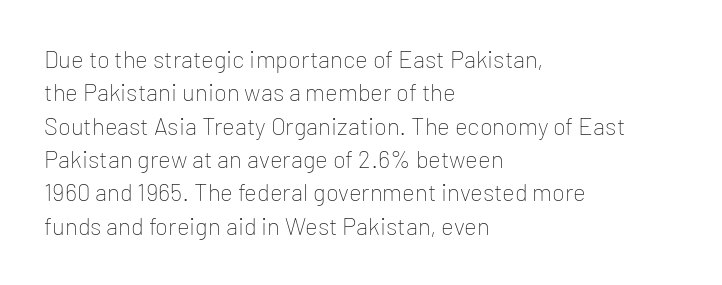
{"italic": "no", "bold": "no", "underline": "no", "align": "left", "line_spacing": "normal", "line_spacing_ratio": 1.39, "letter_spacing": "normal", "letter_spacing_em": 0.0, "glyph_px": 24}
